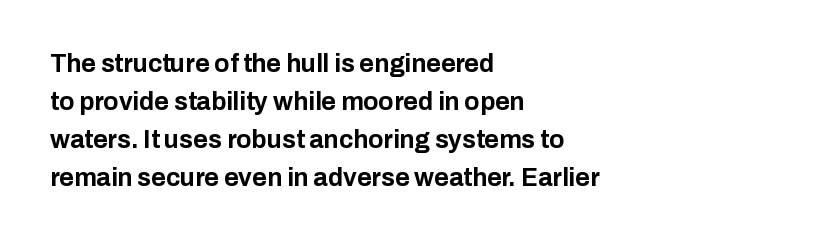
Q: Is the text bold? A: Yes.
Q: Is the text italic (slanted)? A: No, it is upright.
Q: Is the text underlined? A: No.
Q: How is the paragraph aligned? A: Left-aligned.
Q: Is the spacing between letters normal or unusually wide? A: Normal.
Q: Is the spacing between lines tight, normal or loose? A: Normal.
